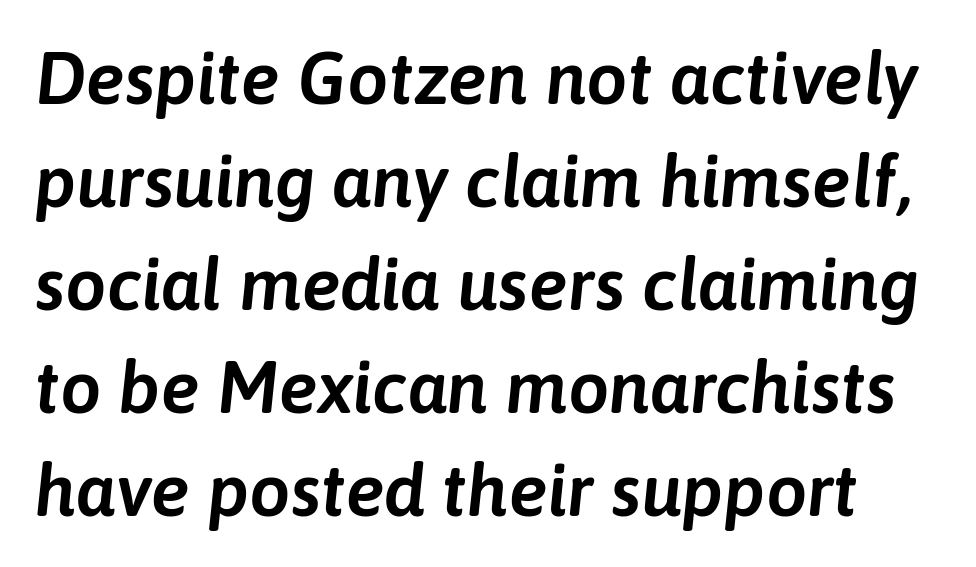
Q: Is the text italic (slanted)? A: Yes, it leans right by about 6 degrees.
Q: Is the text underlined? A: No.
Q: Is the spacing between letters normal or unusually wide? A: Normal.
Q: Is the spacing between lines tight, normal or loose? A: Normal.
Q: Width (condensed, normal, or wide)? A: Normal.
Q: Stroke contrast? A: Low.
Q: x-height? A: Medium.
Q: Monospaced? A: No.
